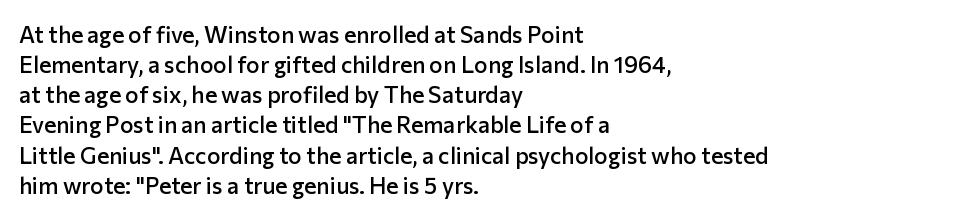
The image shows 23 px text type, upright; set left-aligned, normal line spacing (1.31x), normal letter spacing, not underlined.
